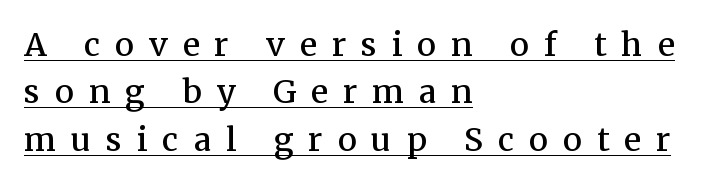
Q: Is the text bold? A: Semi-bold.
Q: Is the text italic (slanted)? A: No, it is upright.
Q: Is the typeface a serif or a sans-serif typeface? A: Serif.
Q: Is the text underlined? A: Yes.
Q: How is the paragraph aligned? A: Left-aligned.
Q: Is the spacing between letters normal or unusually wide? A: Unusually wide.
Q: Is the spacing between lines tight, normal or loose? A: Normal.
Q: Width (condensed, normal, or wide)? A: Normal.
Q: Stroke contrast? A: Medium.
Q: x-height? A: Medium.
Q: Monospaced? A: No.
